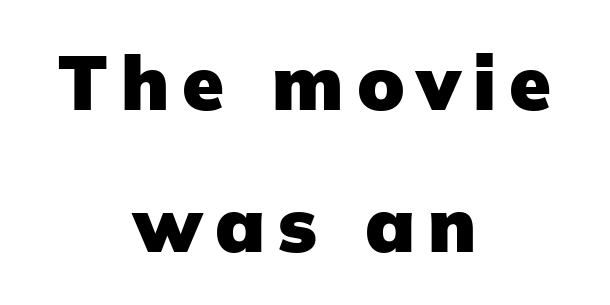
The image shows 76 px heavy sans-serif type, upright; set centered, line spacing 1.87x, not underlined; low stroke contrast and a medium x-height.
